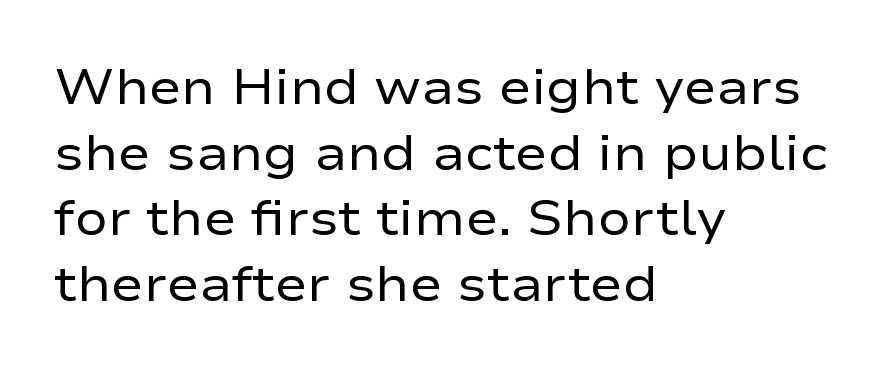
{"serif": "no", "italic": "no", "bold": "no", "weight": "regular", "width": "wide", "stroke_contrast": "low", "x_height": "medium", "monospaced": "no", "underline": "no", "align": "left", "line_spacing": "normal", "line_spacing_ratio": 1.34, "letter_spacing": "normal", "letter_spacing_em": 0.0, "glyph_px": 49}
